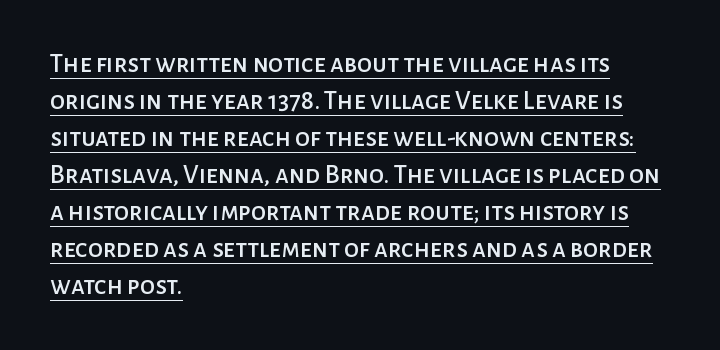
{"italic": "no", "underline": "yes", "align": "left", "line_spacing": "normal", "line_spacing_ratio": 1.37, "letter_spacing": "normal", "letter_spacing_em": 0.0, "glyph_px": 27}
